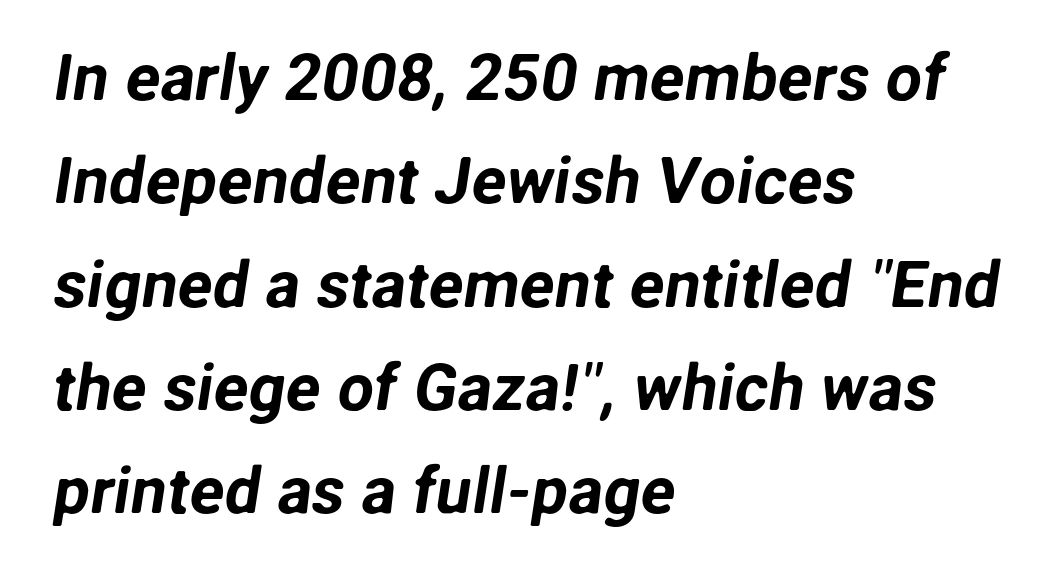
Q: Is the typeface a serif or a sans-serif typeface? A: Sans-serif.
Q: Is the text underlined? A: No.
Q: How is the paragraph aligned? A: Left-aligned.
Q: Is the spacing between letters normal or unusually wide? A: Normal.
Q: Is the spacing between lines tight, normal or loose? A: Normal.
Q: Width (condensed, normal, or wide)? A: Normal.
Q: Stroke contrast? A: Low.
Q: x-height? A: Medium.
Q: Monospaced? A: No.
